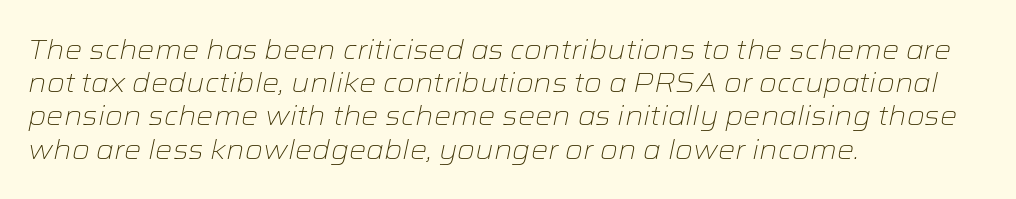
The specimen reads as italic at a glance. How are the letters spaced? Ordinarily, with no added tracking. Compared with a centered layout, this one pins lines to the left instead. Stem width sits at or under what a default text font uses. The words here are not underlined.
